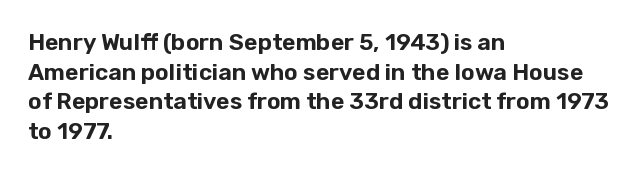
Q: Is the text italic (slanted)? A: No, it is upright.
Q: Is the text underlined? A: No.
Q: How is the paragraph aligned? A: Left-aligned.
Q: Is the spacing between letters normal or unusually wide? A: Normal.
Q: Is the spacing between lines tight, normal or loose? A: Normal.
